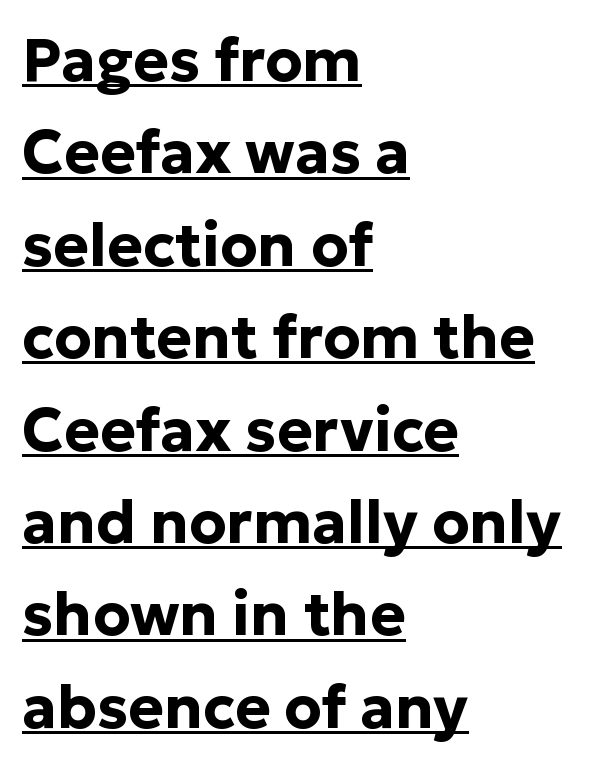
Upright lettering throughout. The lines are quadded left. The strokes are fattened all the way to bold. Does the type have serifs? No, each stem ends abruptly. The face used here appears with an underline applied.
